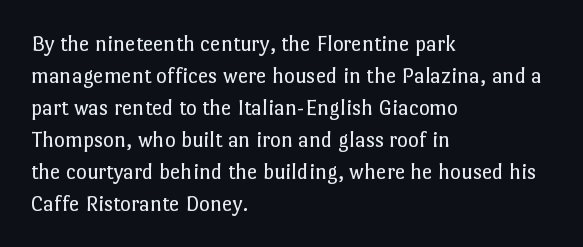
Caption: standard tracking, unaltered. Does the leading feel generous? No, just average. The lines are quadded left. Check the space under the baseline: it is left empty.
